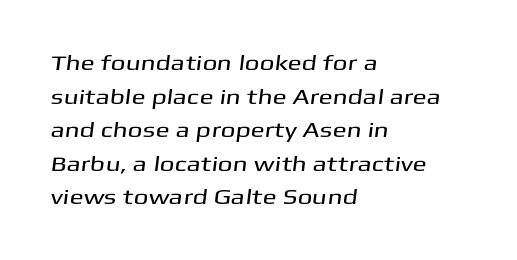
{"underline": "no", "align": "left", "line_spacing": "normal", "line_spacing_ratio": 1.6, "letter_spacing": "normal", "letter_spacing_em": 0.0, "glyph_px": 21}
